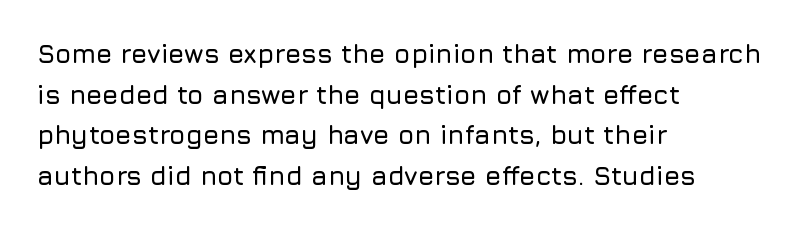
This rendering features lettering with no underline. How are the letters spaced? Ordinarily, with no added tracking. The setting favours the left margin, as ordinary paragraphs usually do. Does the lettering tilt? It doesn't — this is upright. Summary of vertical rhythm: regular, with standard interline spacing.
